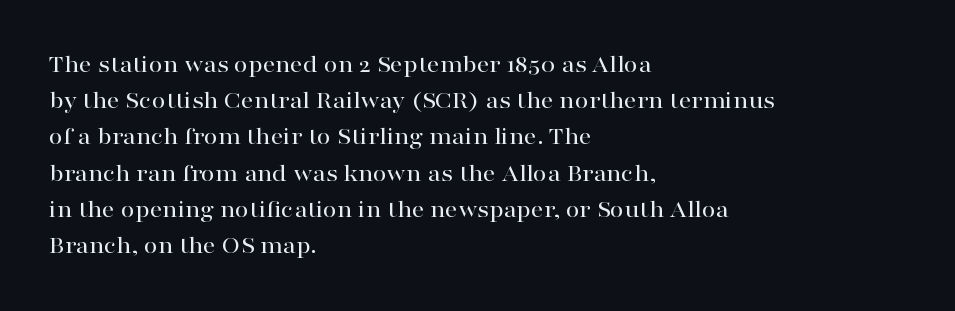
The image shows 25 px text type, upright; set left-aligned, normal line spacing (1.45x), normal letter spacing, not underlined.
